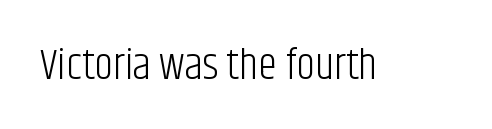
Q: Is the text bold? A: No.
Q: Is the text italic (slanted)? A: No, it is upright.
Q: Is the typeface a serif or a sans-serif typeface? A: Sans-serif.
Q: Is the text underlined? A: No.
Q: Is the spacing between letters normal or unusually wide? A: Normal.
Q: Width (condensed, normal, or wide)? A: Condensed.
Q: Stroke contrast? A: Low.
Q: x-height? A: Large.
Q: Monospaced? A: No.
